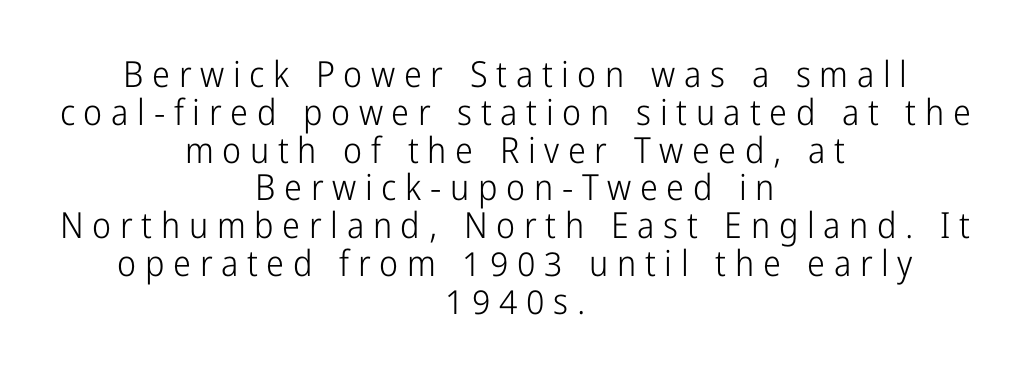
Q: Is the text bold? A: No.
Q: Is the text italic (slanted)? A: No, it is upright.
Q: Is the typeface a serif or a sans-serif typeface? A: Sans-serif.
Q: Is the text underlined? A: No.
Q: How is the paragraph aligned? A: Centered.
Q: Is the spacing between letters normal or unusually wide? A: Unusually wide.
Q: Is the spacing between lines tight, normal or loose? A: Tight.
Q: Width (condensed, normal, or wide)? A: Condensed.
Q: Stroke contrast? A: Low.
Q: x-height? A: Medium.
Q: Monospaced? A: No.
